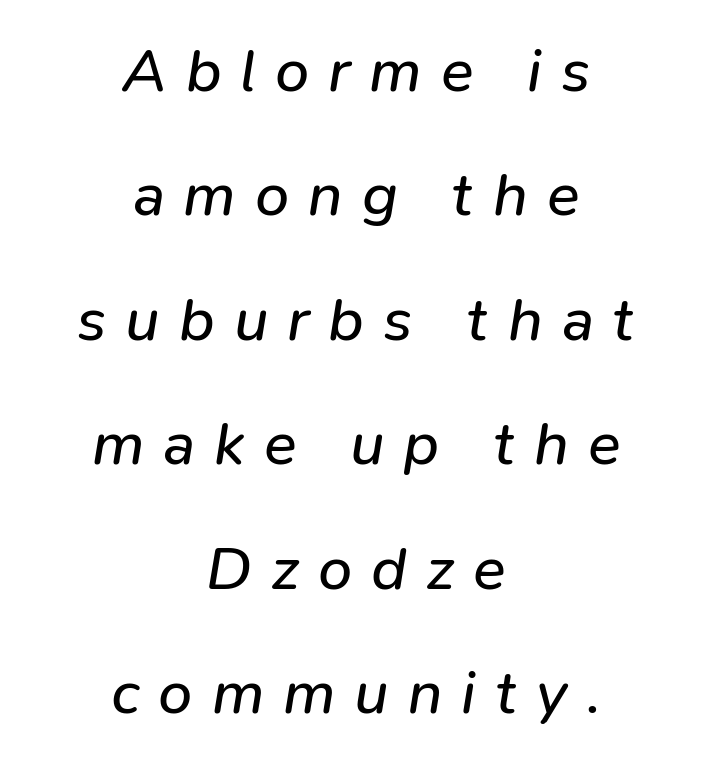
{"italic": "yes", "lean": "right", "slant_degrees": 9, "bold": "no", "weight": "regular", "width": "normal", "stroke_contrast": "low", "x_height": "medium", "monospaced": "no", "underline": "no", "align": "center", "line_spacing": "loose", "line_spacing_ratio": 2.04, "letter_spacing": "wide", "letter_spacing_em": 0.31, "glyph_px": 61}
